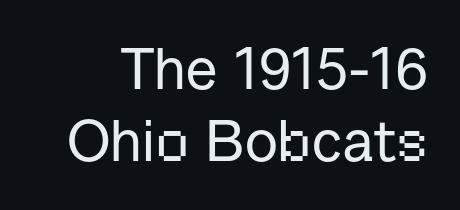
{"serif": "no", "italic": "no", "width": "normal", "stroke_contrast": "low", "x_height": "medium", "monospaced": "no", "underline": "no", "line_spacing_ratio": 1.24, "letter_spacing": "normal", "letter_spacing_em": 0.0, "glyph_px": 58}
